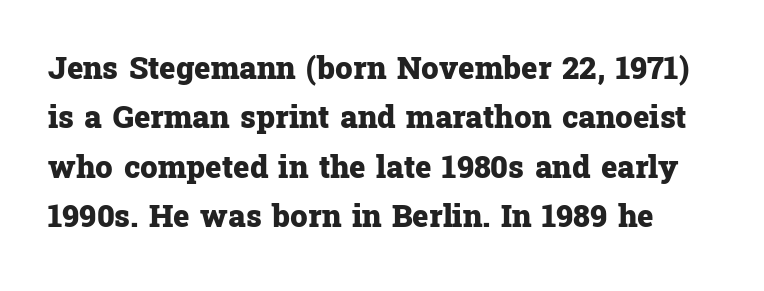
{"serif": "yes", "italic": "no", "bold": "yes", "weight": "heavy", "width": "normal", "stroke_contrast": "low", "x_height": "medium", "monospaced": "no", "underline": "no", "line_spacing": "normal", "line_spacing_ratio": 1.59, "letter_spacing": "normal", "letter_spacing_em": 0.0, "glyph_px": 31}
